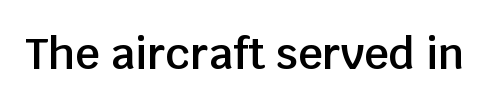
Serifs: no, the terminals of the letterforms are clean. The tracking reads as untouched default to a designer's eye. Words float on clear page, feet unadorned. Typesetter's note: demi weight, one step under bold. Italic? Not at all — the glyphs are vertical. Do the characters align in a grid? No, the font is proportional.
